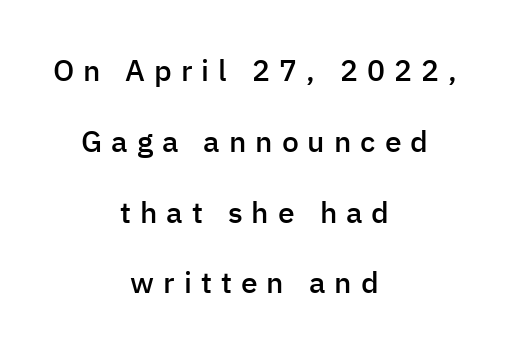
The image shows 30 px semibold sans-serif type, upright; set centered, loose line spacing (2.36x), unusually wide letter spacing (+0.3 em), not underlined; low stroke contrast and a medium x-height.
